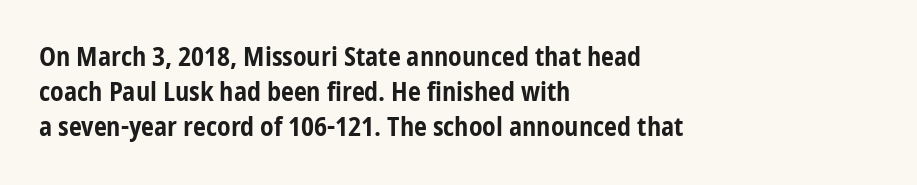
The image shows 26 px bold type, upright; set left-aligned, normal line spacing (1.35x), normal letter spacing, not underlined.
